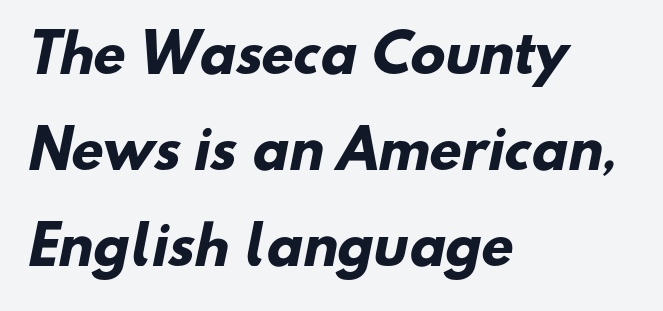
The image shows 52 px heavy sans-serif type; set left-aligned, line spacing 1.85x, normal letter spacing, not underlined; low stroke contrast and a small x-height.
